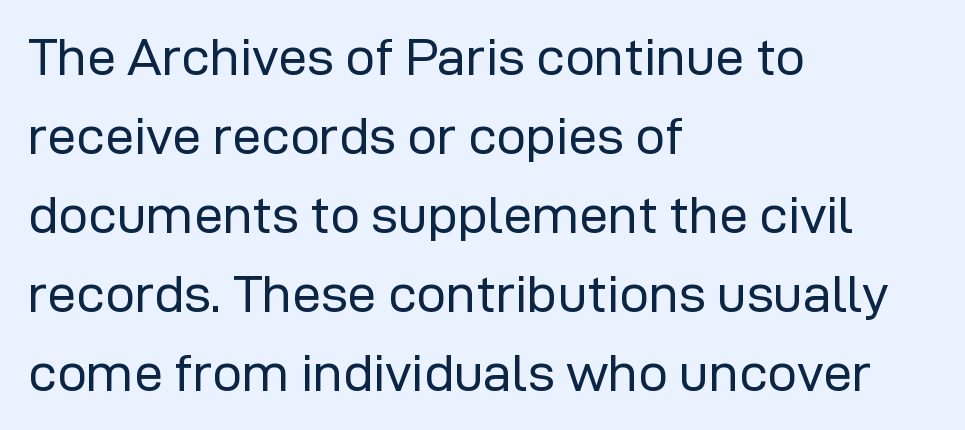
No word sits above an underline. Teacher's note: observe the even left margin — that is flush-left alignment. The passage shown is typed in a proportional face where columns would drift. Students, observe: this is what conventionally led text looks like. The weight would be labelled regular, book, light, or lighter still. The typography opts for an upright posture over an oblique one.
